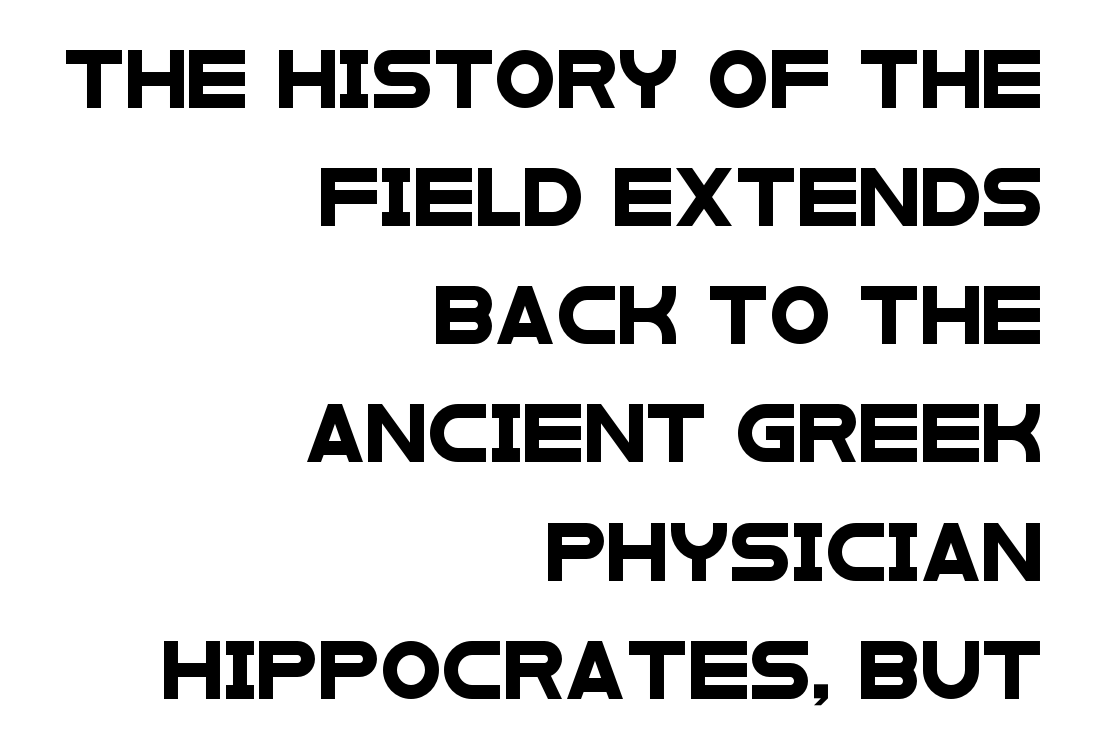
The image shows 56 px wide sans-serif type; set right-aligned, loose line spacing (2.11x), normal letter spacing, not underlined; low stroke contrast and a large x-height.
